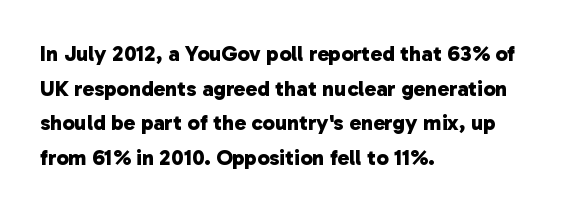
The image shows 22 px bold type; set left-aligned, normal line spacing (1.57x), normal letter spacing, not underlined.
